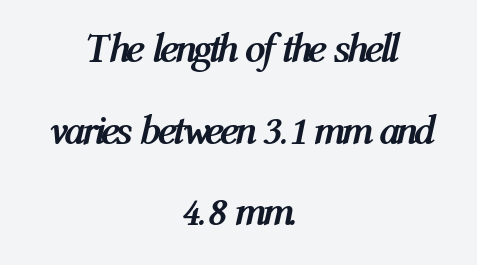
The image shows 41 px semibold, condensed type, italic (leaning right); set centered, loose line spacing (1.99x), normal letter spacing, not underlined; medium stroke contrast and a medium x-height.
